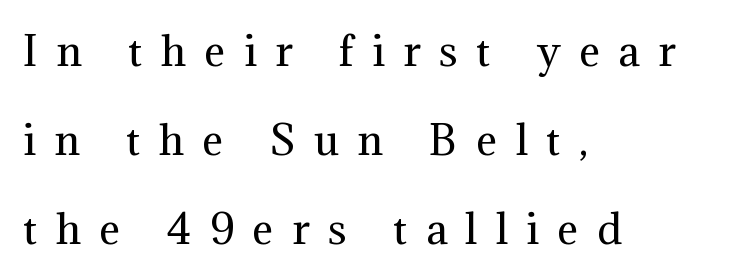
Q: Is the text bold? A: No.
Q: Is the text italic (slanted)? A: No, it is upright.
Q: Is the typeface a serif or a sans-serif typeface? A: Serif.
Q: Is the text underlined? A: No.
Q: How is the paragraph aligned? A: Left-aligned.
Q: Is the spacing between letters normal or unusually wide? A: Unusually wide.
Q: Is the spacing between lines tight, normal or loose? A: Loose.
Q: Width (condensed, normal, or wide)? A: Normal.
Q: Stroke contrast? A: Medium.
Q: x-height? A: Medium.
Q: Monospaced? A: No.
